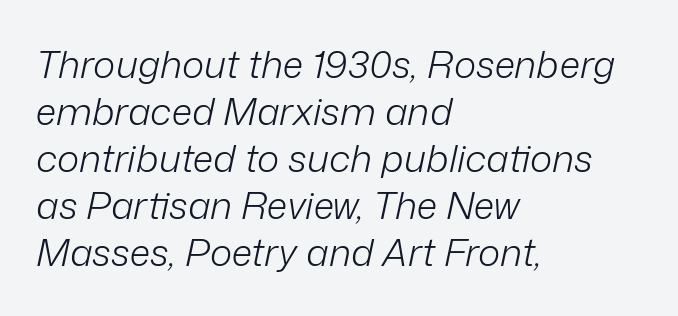
You could not count columns in this text — the font is proportionally spaced. These lines stack with their left ends in a neat column. A light-to-regular cut is what we see here. In terms of posture, this sample is oblique. No word sits above an underline. The horizontal fit of the characters is conventional and even.
